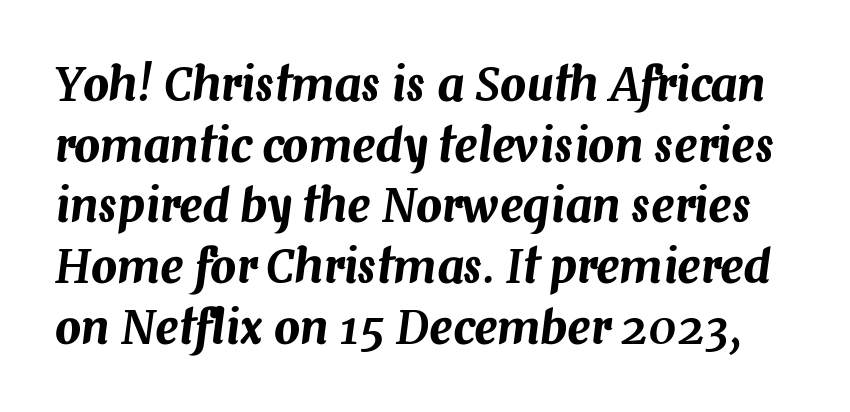
Slanted lettering throughout. Glyph-to-glyph distance matches everyday printed text. How would I describe the line gaps? Plain and ordinary. Decoration check: the copy has no underline.
